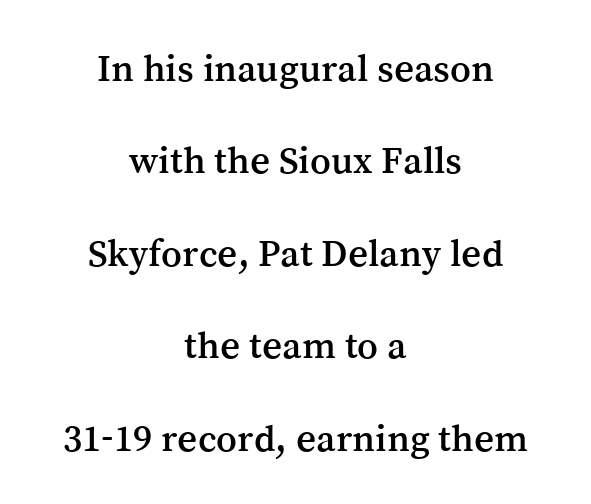
{"serif": "yes", "italic": "no", "width": "normal", "stroke_contrast": "medium", "x_height": "medium", "monospaced": "no", "underline": "no", "align": "center", "line_spacing": "loose", "line_spacing_ratio": 2.37, "letter_spacing": "normal", "letter_spacing_em": 0.0, "glyph_px": 39}
